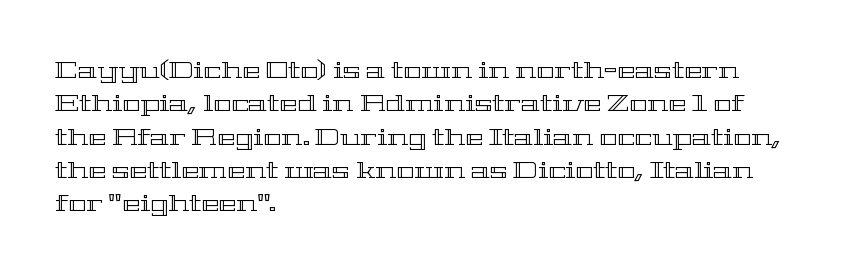
Style check: upright. Bare-footed words on every line. The passage shown has conventional tracking throughout. If you measured baseline to baseline, you'd find a middling distance. A student would call this left alignment; a typographer would say flush left, rag right.
